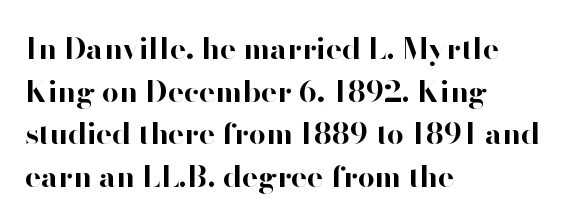
{"serif": "no", "italic": "no", "bold": "yes", "weight": "bold", "width": "normal", "stroke_contrast": "high", "x_height": "small", "monospaced": "no", "underline": "no", "align": "left", "line_spacing": "normal", "line_spacing_ratio": 1.42, "letter_spacing": "normal", "letter_spacing_em": 0.0, "glyph_px": 30}
